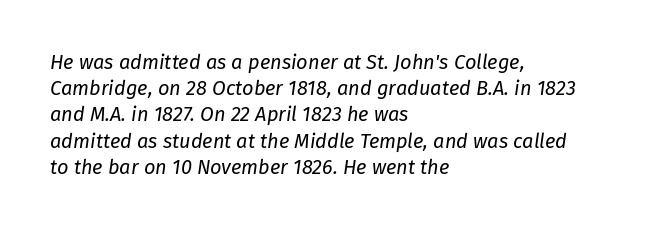
{"italic": "yes", "lean": "right", "slant_degrees": 8, "bold": "no", "underline": "no", "align": "left", "line_spacing": "normal", "line_spacing_ratio": 1.31, "letter_spacing": "normal", "letter_spacing_em": 0.0, "glyph_px": 20}
